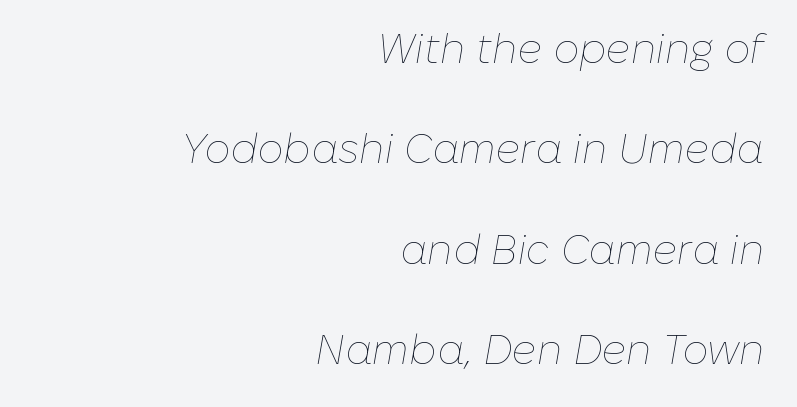
The image shows 41 px thin type, italic (leaning right); set right-aligned, loose line spacing (2.45x), normal letter spacing, not underlined; low stroke contrast and a medium x-height.
